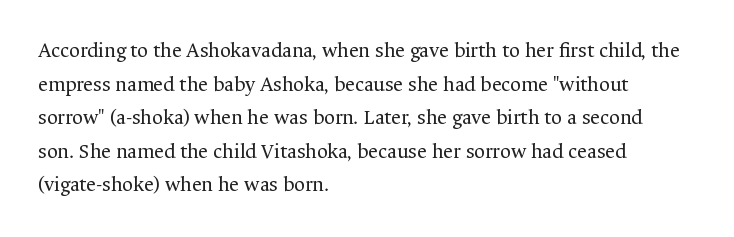
{"italic": "no", "bold": "no", "underline": "no", "align": "left", "line_spacing": "normal", "line_spacing_ratio": 1.6, "letter_spacing": "normal", "letter_spacing_em": 0.0, "glyph_px": 21}
